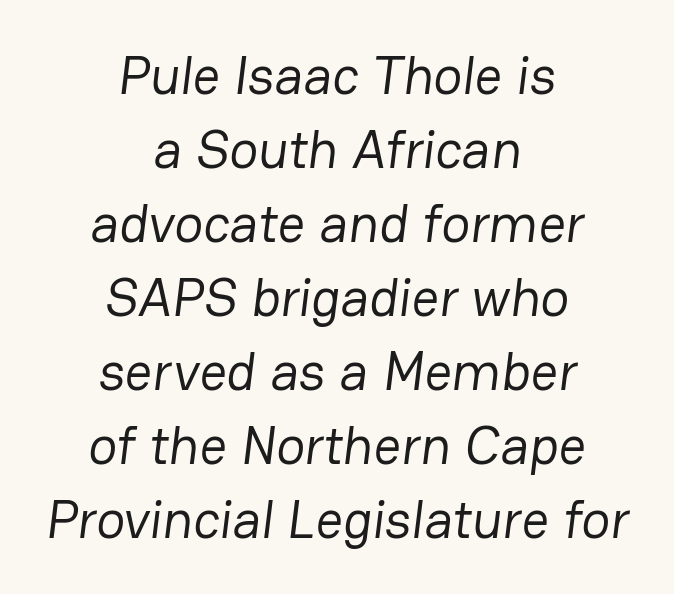
{"serif": "no", "bold": "no", "weight": "regular", "width": "normal", "stroke_contrast": "low", "x_height": "medium", "monospaced": "no", "underline": "no", "align": "center", "line_spacing": "normal", "line_spacing_ratio": 1.37, "letter_spacing": "normal", "letter_spacing_em": 0.0, "glyph_px": 54}
